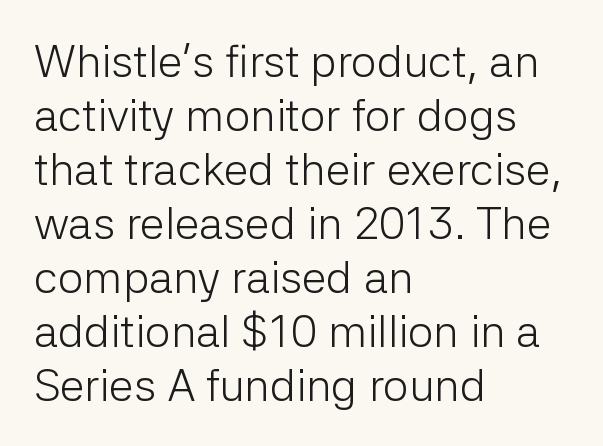
The image shows 45 px light sans-serif type, upright; set left-aligned, line spacing 1.2x, normal letter spacing, not underlined; low stroke contrast and a medium x-height.
